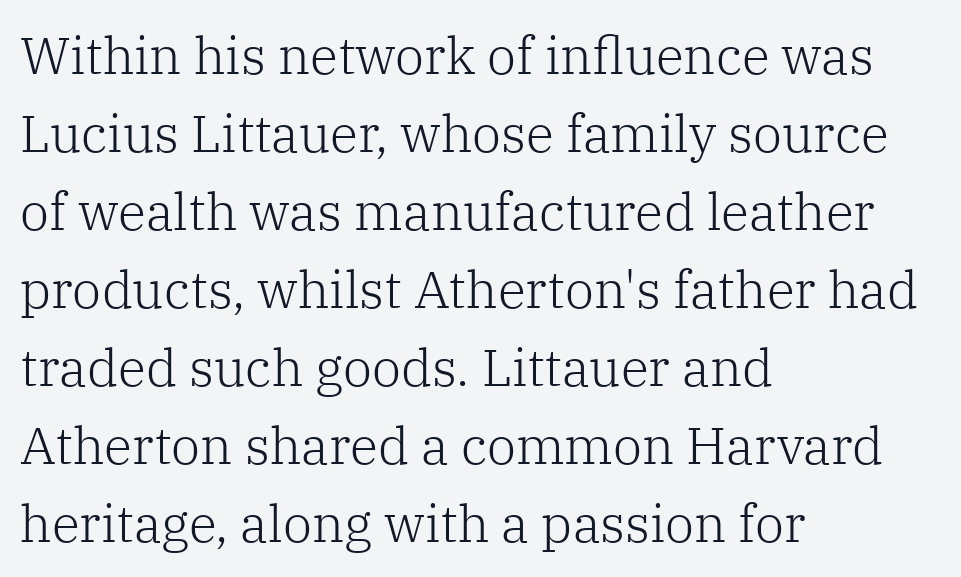
Typeset ragged right — the left edge is the straight one. Varying glyph widths throughout — classic text-font behaviour. The typeface has the unassuming heft of standard copy or less. The rendering uses a moderate line-height, typical for paragraphs.
